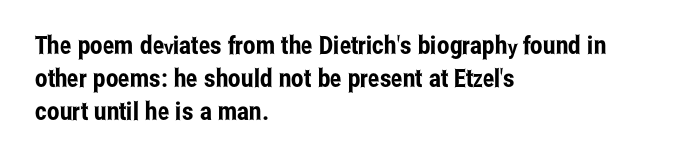
Q: Is the text italic (slanted)? A: No, it is upright.
Q: Is the text underlined? A: No.
Q: How is the paragraph aligned? A: Left-aligned.
Q: Is the spacing between letters normal or unusually wide? A: Normal.
Q: Is the spacing between lines tight, normal or loose? A: Normal.
